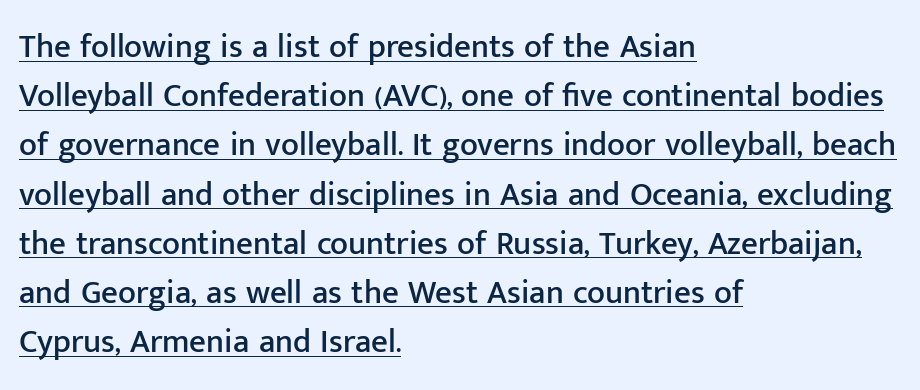
The image shows 33 px sans-serif type, upright; set left-aligned, normal line spacing (1.49x), normal letter spacing, underlined; low stroke contrast and a medium x-height.
